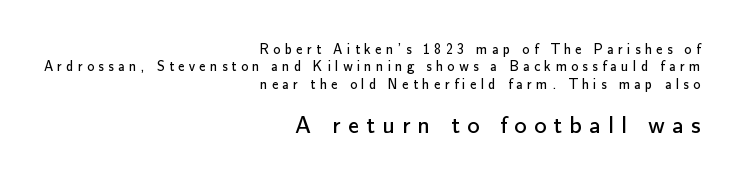
Q: Is the text bold? A: No.
Q: Is the text italic (slanted)? A: No, it is upright.
Q: Is the text underlined? A: No.
Q: How is the paragraph aligned? A: Right-aligned.
Q: Is the spacing between letters normal or unusually wide? A: Unusually wide.
Q: Is the spacing between lines tight, normal or loose? A: Normal.
Q: Which block of text is set in a larger size, the first (top) or the second (bottom)? A: The second (bottom) one.
